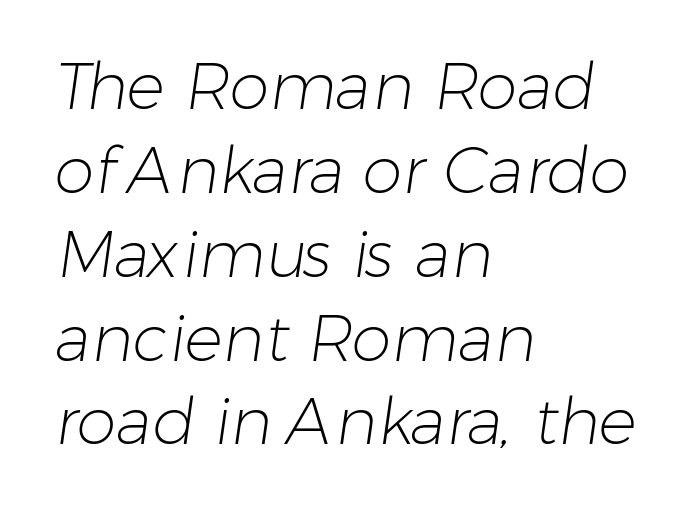
Q: Is the text bold? A: No.
Q: Is the typeface a serif or a sans-serif typeface? A: Sans-serif.
Q: Is the text underlined? A: No.
Q: How is the paragraph aligned? A: Left-aligned.
Q: Is the spacing between letters normal or unusually wide? A: Normal.
Q: Is the spacing between lines tight, normal or loose? A: Normal.
Q: Width (condensed, normal, or wide)? A: Normal.
Q: Stroke contrast? A: Low.
Q: x-height? A: Medium.
Q: Monospaced? A: No.
